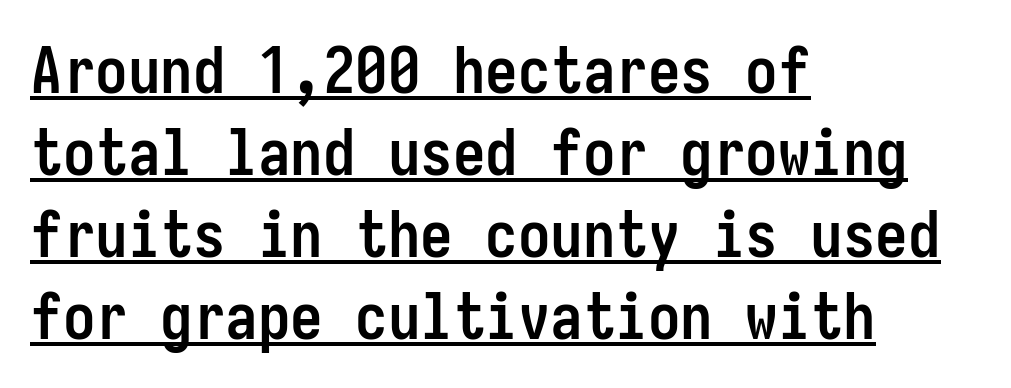
Each letter, wide or thin by design, is forced into the same width here. The axis of the letterforms is exactly vertical. Line spacing here is normal. The tracking reads as untouched default to a designer's eye.
